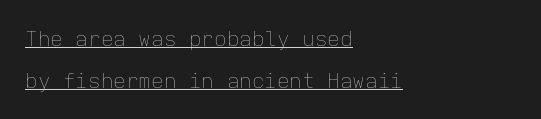
Like a heading marked for emphasis, these lines bear an underscore. Honestly, the letter spacing is just normal — you wouldn't notice it. The rendering anchors every line to the left-hand side. These lines stand farther apart than default settings would place them.
